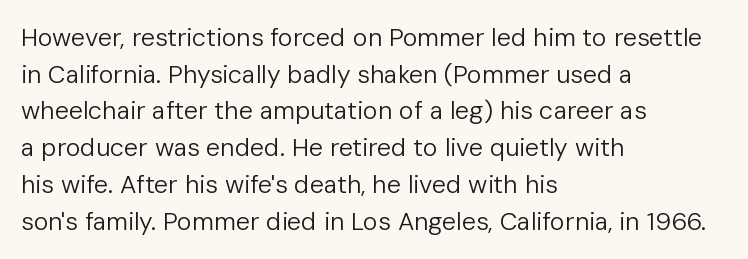
{"italic": "no", "bold": "no", "underline": "no", "align": "left", "line_spacing": "normal", "line_spacing_ratio": 1.47, "letter_spacing": "normal", "letter_spacing_em": 0.0, "glyph_px": 25}
